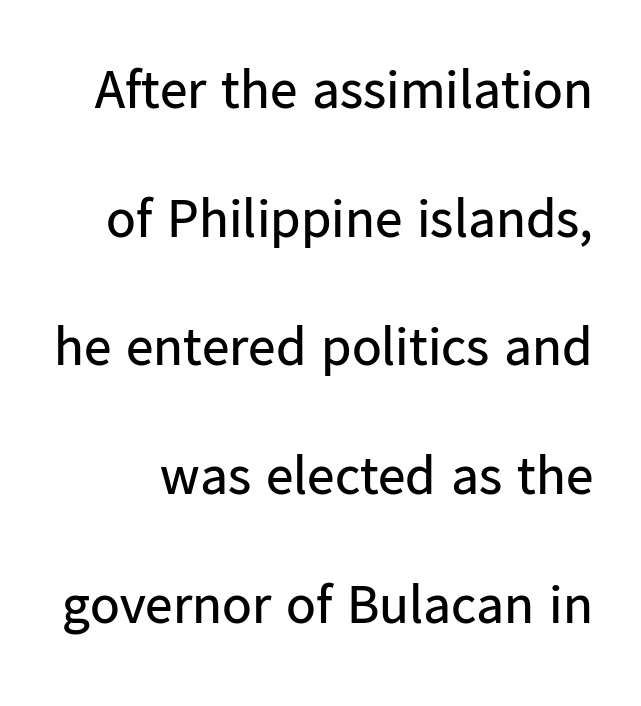
Q: Is the text bold? A: No.
Q: Is the text italic (slanted)? A: No, it is upright.
Q: Is the typeface a serif or a sans-serif typeface? A: Sans-serif.
Q: Is the text underlined? A: No.
Q: Is the spacing between letters normal or unusually wide? A: Normal.
Q: Is the spacing between lines tight, normal or loose? A: Loose.
Q: Width (condensed, normal, or wide)? A: Normal.
Q: Stroke contrast? A: Low.
Q: x-height? A: Medium.
Q: Monospaced? A: No.
